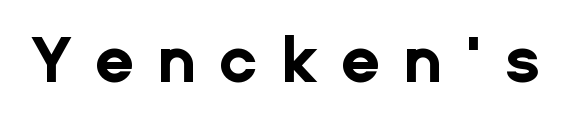
Q: Is the text bold? A: Yes.
Q: Is the text italic (slanted)? A: No, it is upright.
Q: Is the typeface a serif or a sans-serif typeface? A: Sans-serif.
Q: Is the text underlined? A: No.
Q: Is the spacing between letters normal or unusually wide? A: Unusually wide.
Q: Width (condensed, normal, or wide)? A: Normal.
Q: Stroke contrast? A: Low.
Q: x-height? A: Medium.
Q: Monospaced? A: No.
